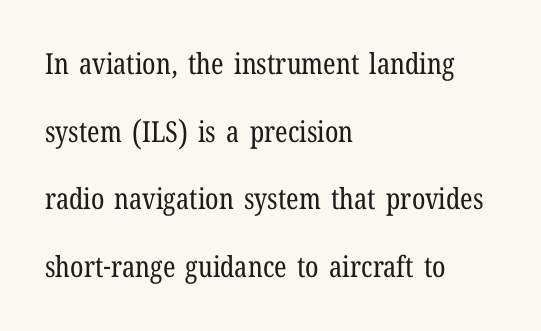
Q: Is the text bold? A: No.
Q: Is the text italic (slanted)? A: No, it is upright.
Q: Is the typeface a serif or a sans-serif typeface? A: Serif.
Q: Is the text underlined? A: No.
Q: How is the paragraph aligned? A: Left-aligned.
Q: Is the spacing between letters normal or unusually wide? A: Normal.
Q: Is the spacing between lines tight, normal or loose? A: Loose.
Q: Width (condensed, normal, or wide)? A: Condensed.
Q: Stroke contrast? A: Low.
Q: x-height? A: Medium.
Q: Monospaced? A: No.
